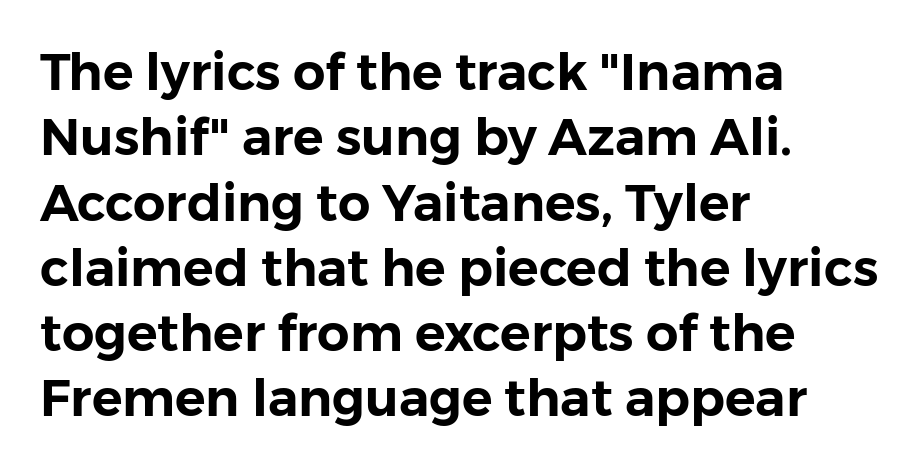
The image shows 51 px sans-serif type, upright; set left-aligned, normal line spacing (1.28x), normal letter spacing, not underlined; low stroke contrast and a medium x-height.
